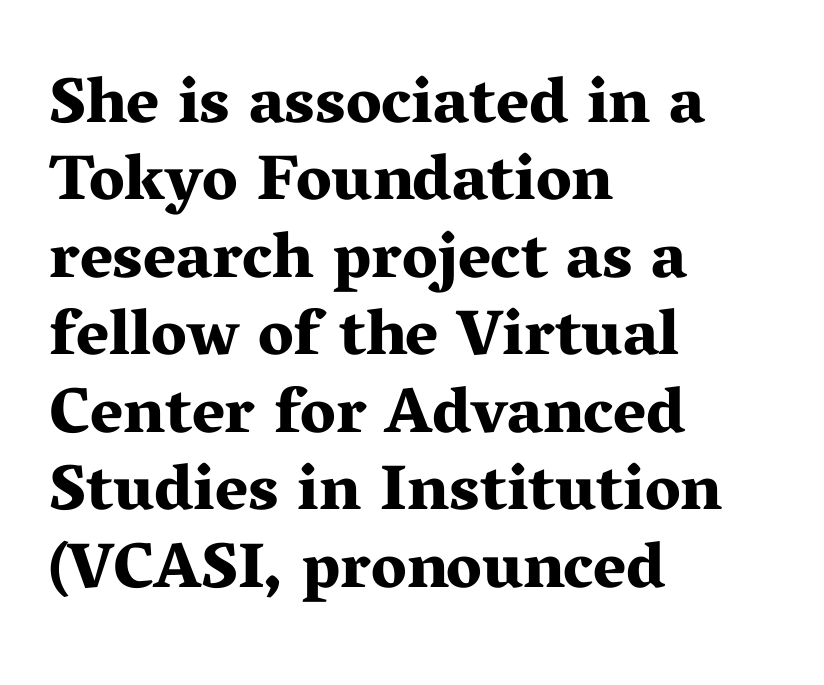
The image shows 64 px bold, wide serif type, upright; set left-aligned, line spacing 1.21x, normal letter spacing, not underlined; medium stroke contrast and a medium x-height.
